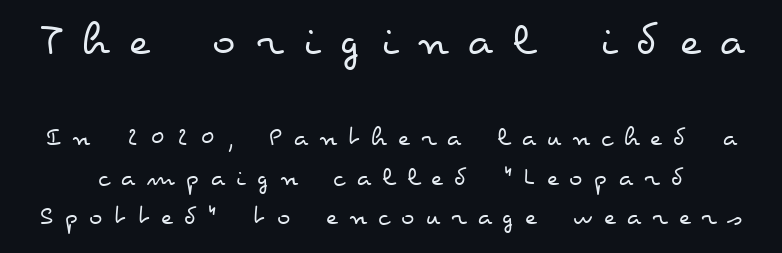
Q: Is the text bold? A: No.
Q: Is the text italic (slanted)? A: No, it is upright.
Q: Is the text underlined? A: No.
Q: Is the spacing between letters normal or unusually wide? A: Unusually wide.
Q: Is the spacing between lines tight, normal or loose? A: Normal.
Q: Which block of text is set in a larger size, the first (top) or the second (bottom)? A: The first (top) one.
Q: Width (condensed, normal, or wide)? A: Wide.
Q: Stroke contrast? A: Low.
Q: x-height? A: Small.
Q: Monospaced? A: No.
